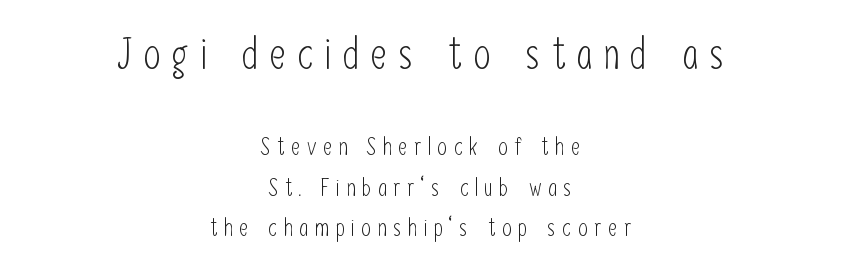
{"serif": "no", "italic": "no", "bold": "no", "weight": "light", "width": "condensed", "stroke_contrast": "low", "x_height": "medium", "monospaced": "no", "underline": "no", "align": "center", "line_spacing": "normal", "line_spacing_ratio": 1.62, "letter_spacing": "wide", "letter_spacing_em": 0.26, "larger_block": "first", "size_ratio": 1.76, "glyph_px": 44}
